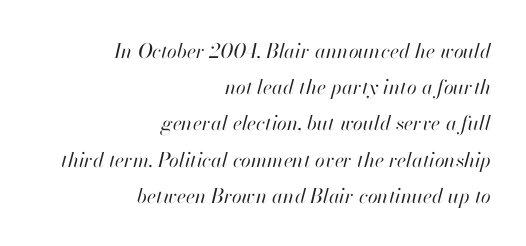
Q: Is the text bold? A: No.
Q: Is the text italic (slanted)? A: Yes, it leans right by about 13 degrees.
Q: Is the text underlined? A: No.
Q: How is the paragraph aligned? A: Right-aligned.
Q: Is the spacing between letters normal or unusually wide? A: Normal.
